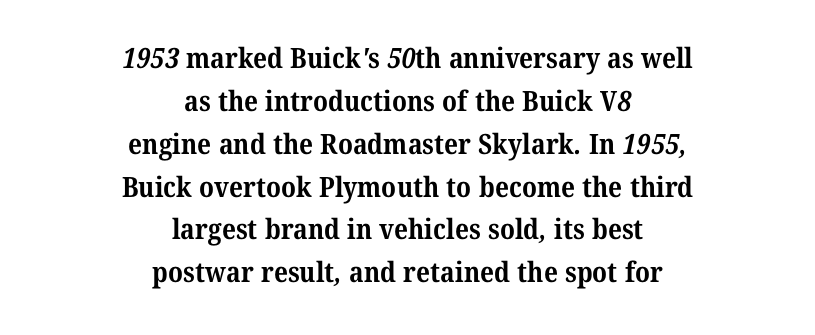
Q: Is the text bold? A: Yes.
Q: Is the typeface a serif or a sans-serif typeface? A: Serif.
Q: Is the text underlined? A: No.
Q: How is the paragraph aligned? A: Centered.
Q: Is the spacing between letters normal or unusually wide? A: Normal.
Q: Is the spacing between lines tight, normal or loose? A: Normal.
Q: Width (condensed, normal, or wide)? A: Normal.
Q: Stroke contrast? A: Medium.
Q: x-height? A: Medium.
Q: Monospaced? A: No.
